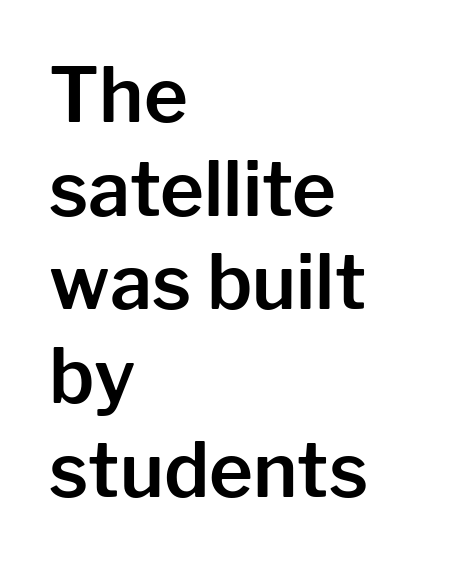
A clean baseline with only descenders dipping below it. No italicization has been applied; the sample stays upright. Is this a fixed-width face? No — the glyphs have proportional, varying widths. Default kerning and tracking; the words read as compact shapes. One-word summary of the alignment: left.
